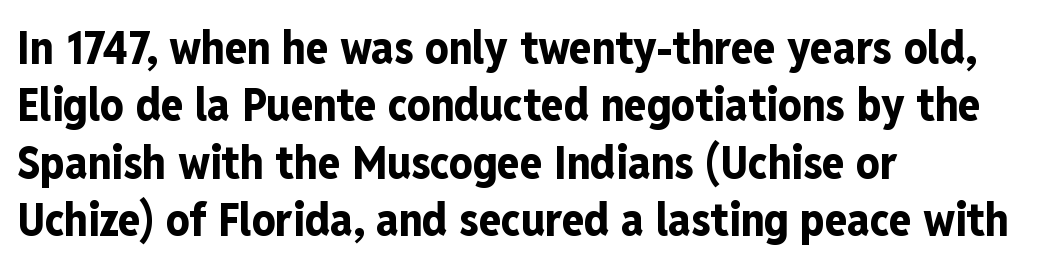
The image shows 46 px bold, condensed sans-serif type, upright; set left-aligned, normal line spacing (1.25x), normal letter spacing, not underlined; low stroke contrast and a medium x-height.
